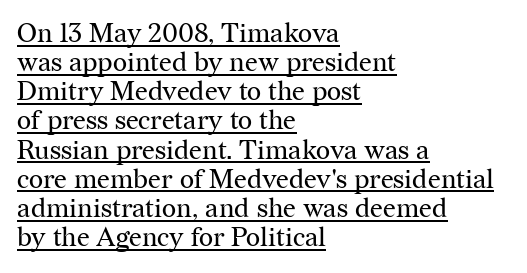
Stroke mass is kept to a normal reading level or below. The text block is weighted toward the left margin, trailing off unevenly rightward. Emphasis is given by a line drawn under the lettering. It's the straight-up-and-down kind of type. These lines keep a tight, regular rhythm from letter to letter.
